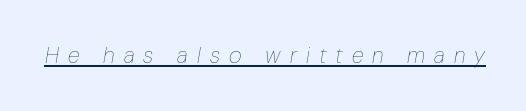
Q: Is the text bold? A: No.
Q: Is the text italic (slanted)? A: Yes, it leans right by about 10 degrees.
Q: Is the text underlined? A: Yes.
Q: Is the spacing between letters normal or unusually wide? A: Unusually wide.
